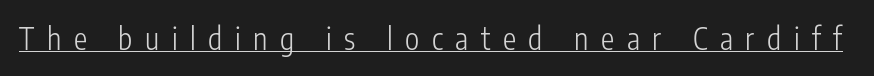
The rendering uses natural spacing where letterforms have individual widths. What stands out about the letter spacing? Its width — letters are far apart. The string is rendered with underlining switched on. The font's upright variant was chosen for this text. Does the type have serifs? No, each stem ends abruptly.
